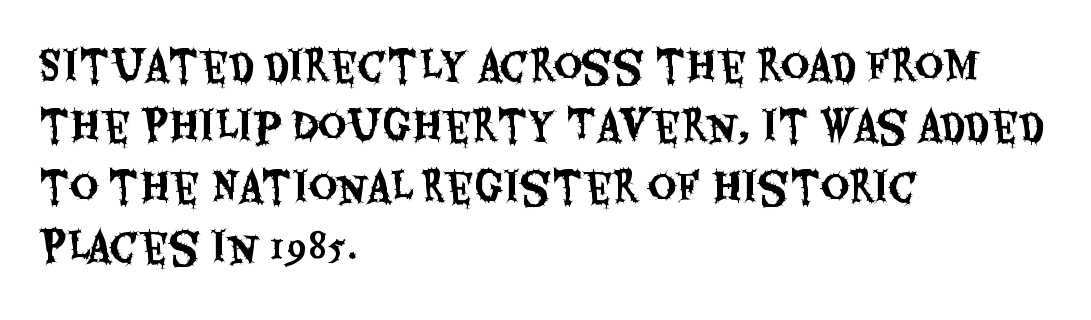
{"serif": "no", "italic": "no", "width": "condensed", "stroke_contrast": "medium", "x_height": "large", "monospaced": "no", "underline": "no", "align": "left", "line_spacing": "normal", "line_spacing_ratio": 1.51, "letter_spacing": "normal", "letter_spacing_em": 0.0, "glyph_px": 40}
